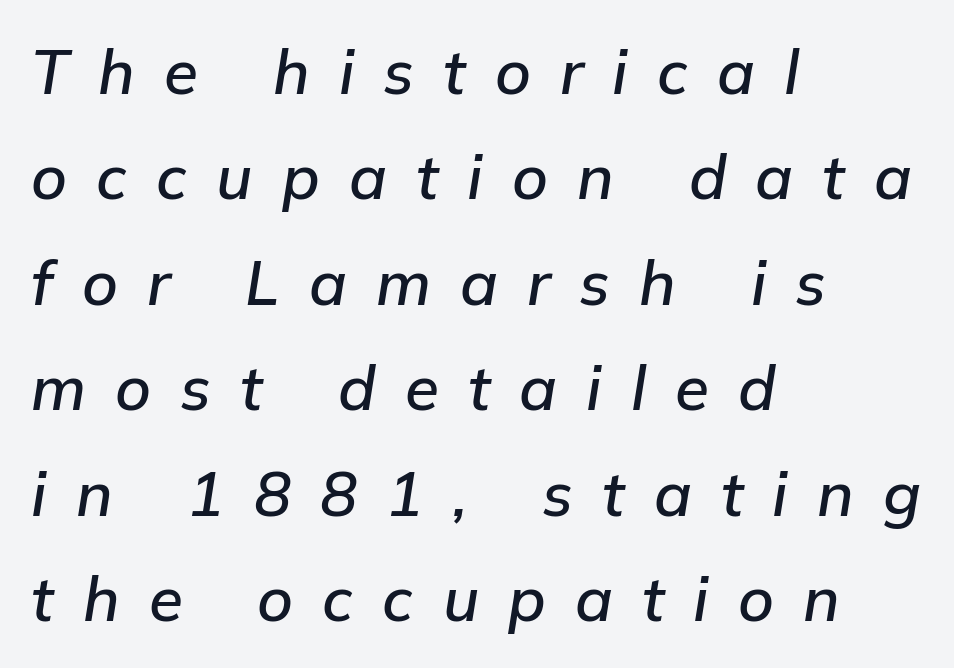
Q: Is the text italic (slanted)? A: Yes, it leans right by about 9 degrees.
Q: Is the text underlined? A: No.
Q: How is the paragraph aligned? A: Left-aligned.
Q: Is the spacing between letters normal or unusually wide? A: Unusually wide.
Q: Is the spacing between lines tight, normal or loose? A: Normal.
Q: Width (condensed, normal, or wide)? A: Normal.
Q: Stroke contrast? A: Low.
Q: x-height? A: Medium.
Q: Monospaced? A: No.
